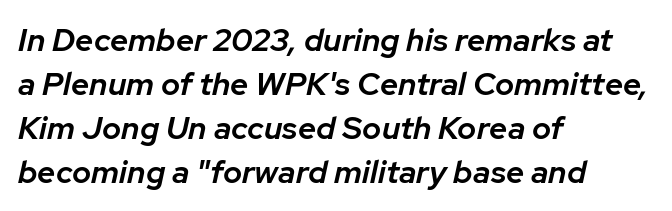
The image shows 32 px semibold type, italic (leaning right); set left-aligned, normal line spacing (1.37x), normal letter spacing, not underlined; low stroke contrast and a medium x-height.
